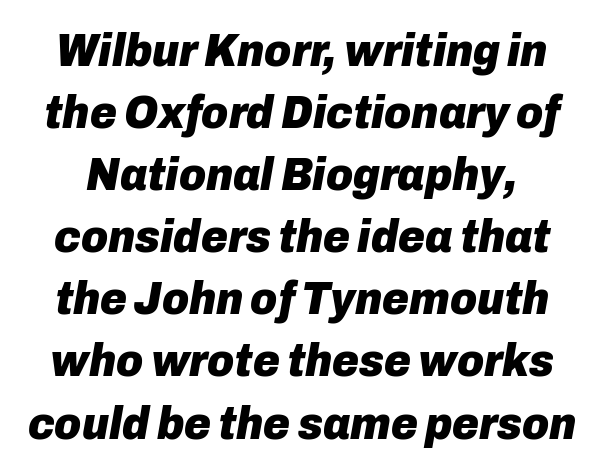
The font's italic variant was chosen for this text. Letter spacing: default. Students, this is bold: see how much ink each stroke carries. Is this a fixed-width face? No — the glyphs have proportional, varying widths. Vertically, the passage feels balanced, rows spaced as you'd expect.
